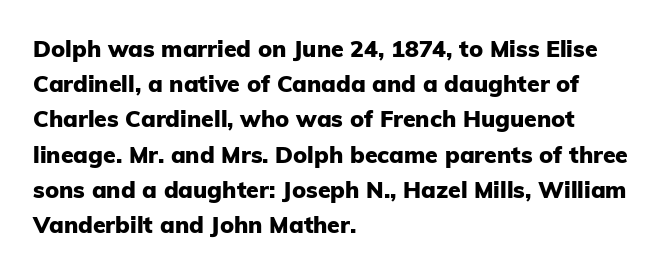
Each new line begins a customary step beneath the previous one. This rendering leaves character spacing at its baseline value. The lettering stays uniformly vertical, giving the passage a roman look. This rendering features lettering with no underline. A student would call this left alignment; a typographer would say flush left, rag right. Is the type bold? Yes — the strokes are clearly thick and heavy.
